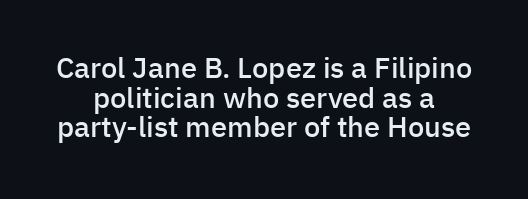
A fair bit of extra ink — the face is semibold, not bold. The block of text is dense from top to bottom, with scant space between rows. Is this a fixed-width face? No — the glyphs have proportional, varying widths. Tall strokes in this sample are plumb rather than angled. Type without underlining. The tracking reads as untouched default to a designer's eye.
